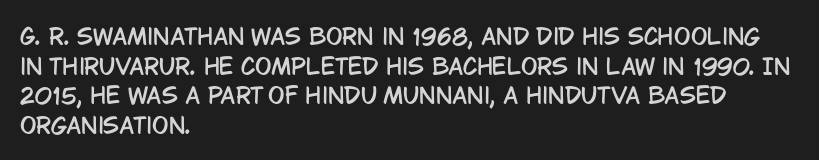
The passage shown stacks its lines at a standard gap. Look at the tracking — it's just the regular setting, nothing added. A typesetter would mark this as roman, not italic. Underlining? Definitely not there. One-word summary of the alignment: left.
